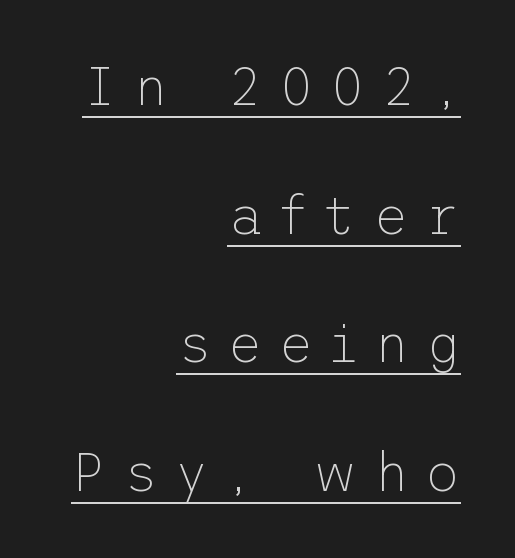
Q: Is the text bold? A: No.
Q: Is the text italic (slanted)? A: No, it is upright.
Q: Is the typeface a serif or a sans-serif typeface? A: Sans-serif.
Q: Is the text underlined? A: Yes.
Q: How is the paragraph aligned? A: Right-aligned.
Q: Is the spacing between letters normal or unusually wide? A: Unusually wide.
Q: Is the spacing between lines tight, normal or loose? A: Loose.
Q: Width (condensed, normal, or wide)? A: Normal.
Q: Stroke contrast? A: Low.
Q: x-height? A: Medium.
